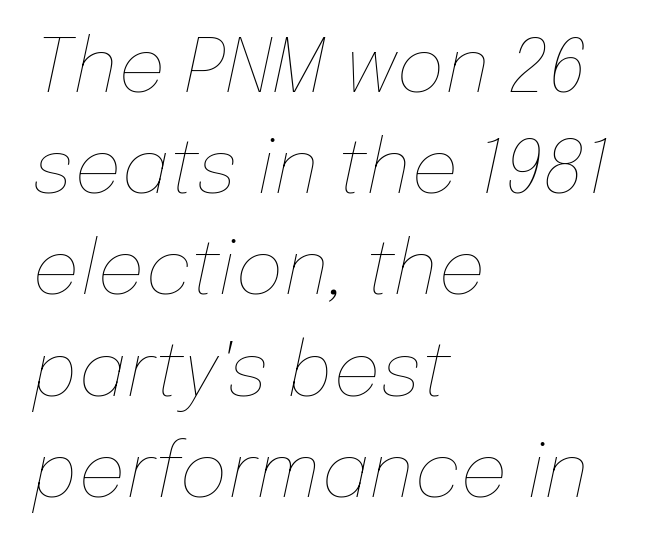
The image shows 75 px thin type, italic (leaning right); set left-aligned, normal line spacing (1.35x), normal letter spacing, not underlined; low stroke contrast and a medium x-height.
